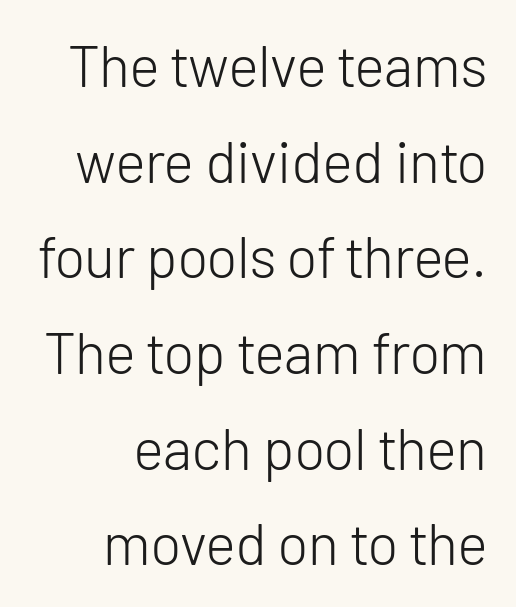
The letters advance in unequal steps, a hallmark of proportional type. The gap between lines stays unmarked. Stroke terminals: plain, sans-serif. In terms of leading, this rendering sits right in the middle.
